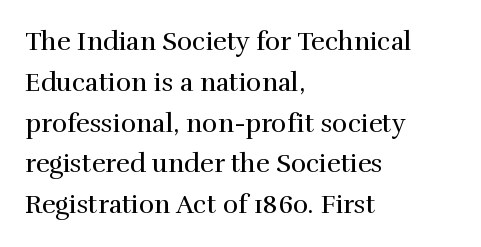
The gap between lines stays unmarked. No extra tracking has been applied to these lines. Does the leading feel generous? No, just average. Short and long lines alike share a common starting point at left.
